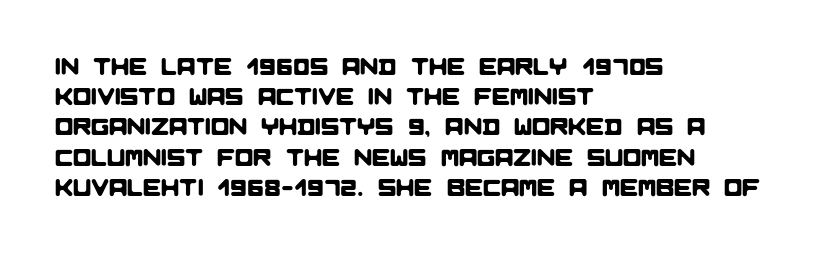
The image shows 24 px text type; set left-aligned, normal line spacing (1.26x), normal letter spacing, not underlined.
